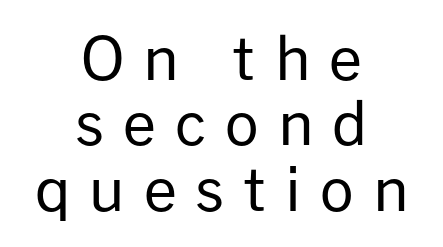
{"serif": "no", "italic": "no", "bold": "no", "weight": "regular", "width": "normal", "stroke_contrast": "low", "x_height": "medium", "monospaced": "no", "underline": "no", "align": "center", "line_spacing": "tight", "line_spacing_ratio": 1.11, "letter_spacing": "wide", "letter_spacing_em": 0.32, "glyph_px": 59}
